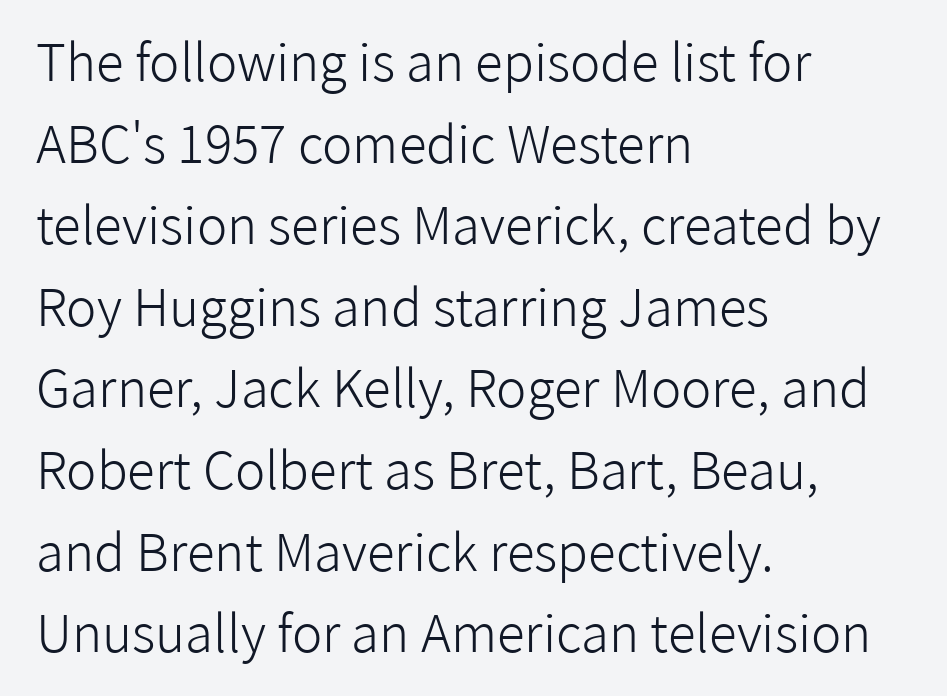
Q: Is the text bold? A: No.
Q: Is the text italic (slanted)? A: No, it is upright.
Q: Is the typeface a serif or a sans-serif typeface? A: Sans-serif.
Q: Is the text underlined? A: No.
Q: How is the paragraph aligned? A: Left-aligned.
Q: Is the spacing between letters normal or unusually wide? A: Normal.
Q: Is the spacing between lines tight, normal or loose? A: Normal.
Q: Width (condensed, normal, or wide)? A: Normal.
Q: Stroke contrast? A: Low.
Q: x-height? A: Medium.
Q: Monospaced? A: No.
